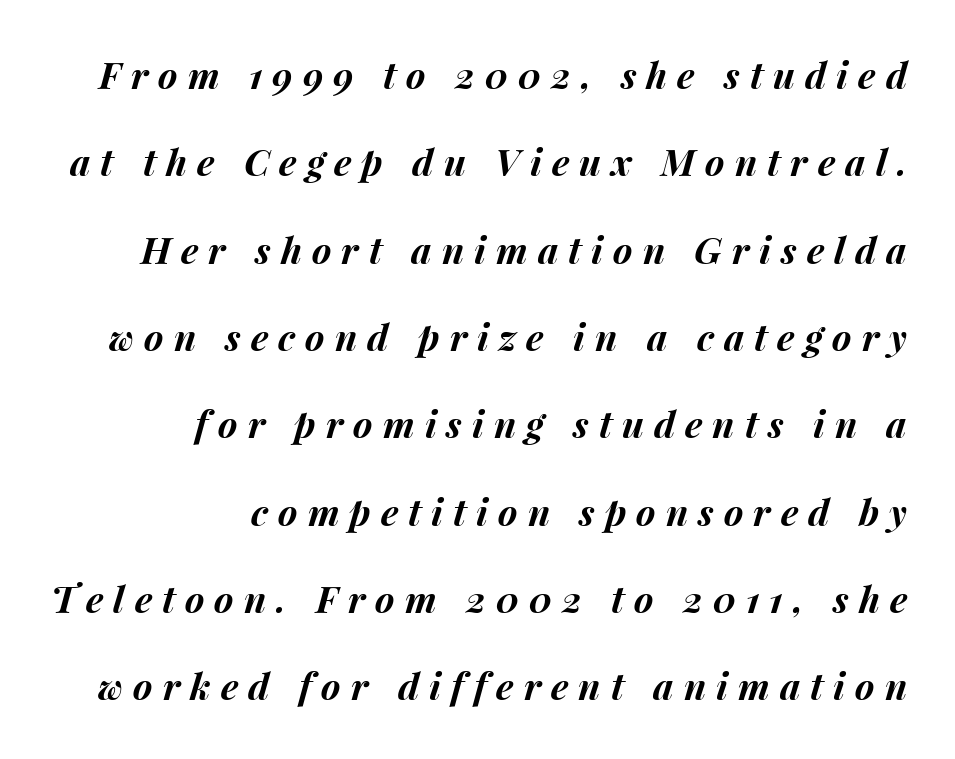
A flush-right, rag-left setting is used for this passage. Set as a true bold cut, around the 700 mark. Quick note: italic. The gaps between neighbouring characters are conspicuously large. Students, observe: this is what heavily led, spacious text looks like.
